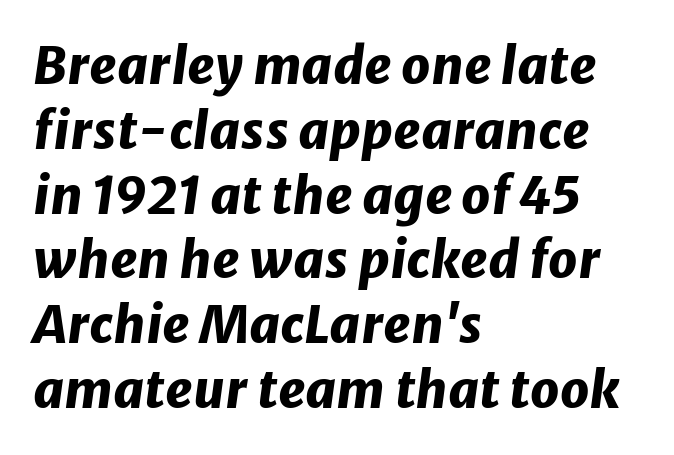
Q: Is the text bold? A: Yes.
Q: Is the text italic (slanted)? A: Yes, it leans right by about 8 degrees.
Q: Is the text underlined? A: No.
Q: How is the paragraph aligned? A: Left-aligned.
Q: Is the spacing between letters normal or unusually wide? A: Normal.
Q: Is the spacing between lines tight, normal or loose? A: Normal.
Q: Width (condensed, normal, or wide)? A: Normal.
Q: Stroke contrast? A: Low.
Q: x-height? A: Medium.
Q: Monospaced? A: No.
